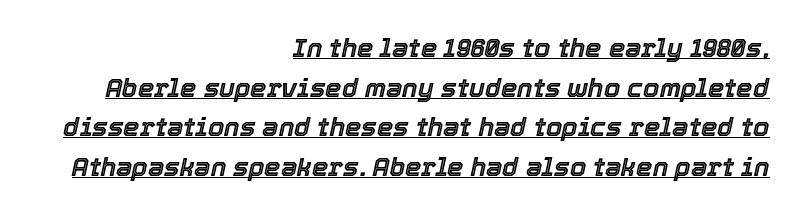
Evenly set lines give the paragraph a standard silhouette. The font's italic variant was chosen for this text. Underlining? Definitely there. This sample uses plain, unmodified letter spacing. The text block is weighted toward the right margin, trailing off unevenly leftward.
